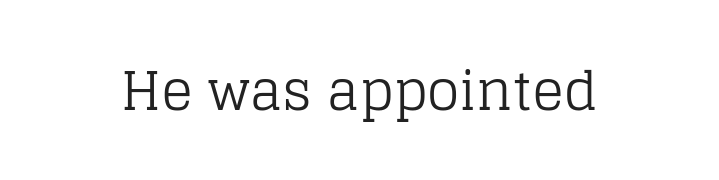
{"serif": "yes", "italic": "no", "bold": "no", "weight": "regular", "width": "normal", "stroke_contrast": "low", "x_height": "large", "monospaced": "no", "underline": "no", "align": "center", "letter_spacing": "normal", "letter_spacing_em": 0.0, "glyph_px": 53}
